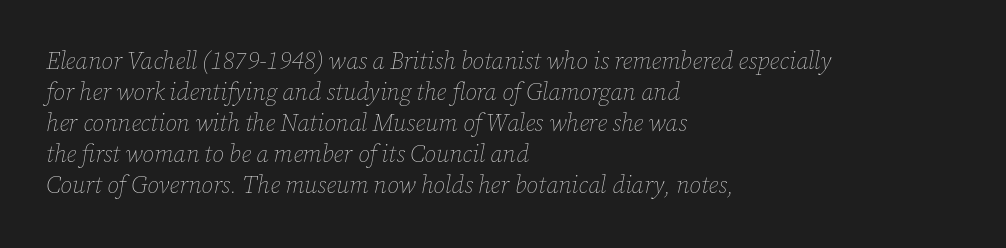
Quick note: interline space is typical. The tracking reads as untouched default to a designer's eye. Words float on clear page, feet unadorned. Looking at the ascenders, they clearly lean.
